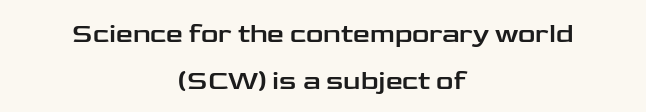
These lines stack symmetrically, like a column narrowing and widening about its center. The words here are not underlined. In terms of letterspacing, this is plain default setting. Vertical strokes here are truly vertical.
